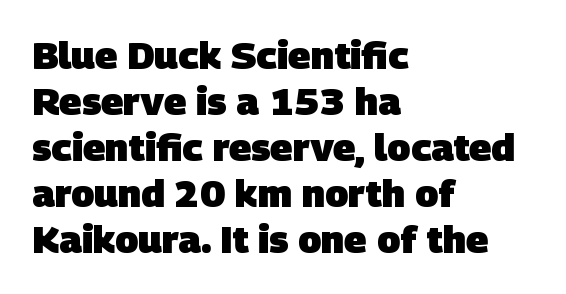
There is no visible air inserted between adjacent glyphs. The words here are not underlined. Typeset ragged right — the left edge is the straight one. Font category for this specimen: sans-serif. The strokes are fattened all the way to bold.
